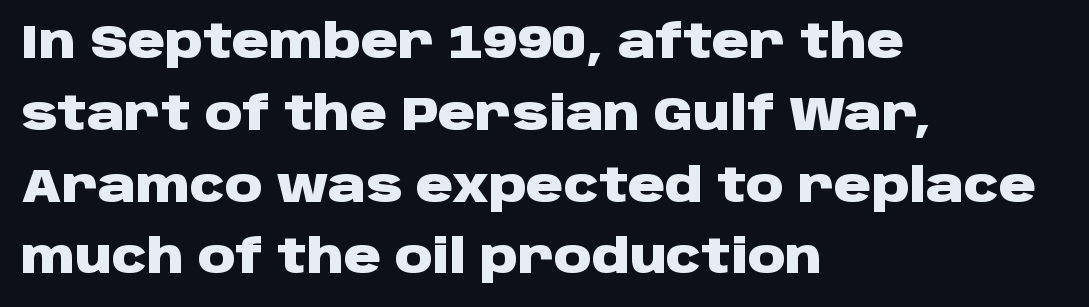
Compared with typical body copy, the letter spacing here is the same. The typography opts for an upright posture over an oblique one. What kind of face is this? One without serifs — a sans. Here the designer chose a conventional face with non-uniform glyph widths. The lines in this sample share a left origin and differ only in where they stop. Notice how descenders clear the ascenders below comfortably — that's standard leading.
